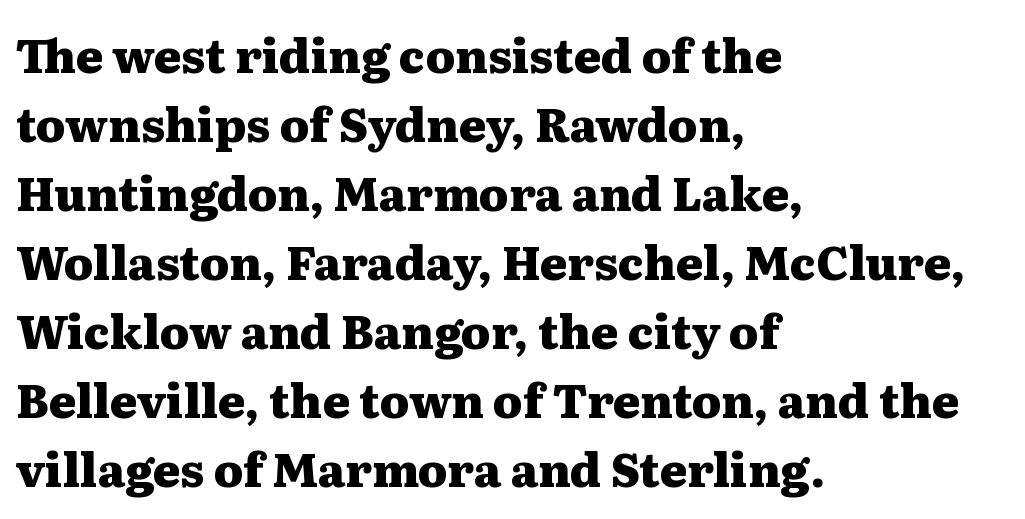
{"serif": "yes", "italic": "no", "bold": "yes", "weight": "heavy", "width": "wide", "stroke_contrast": "medium", "x_height": "medium", "monospaced": "no", "underline": "no", "align": "left", "line_spacing": "normal", "line_spacing_ratio": 1.5, "letter_spacing": "normal", "letter_spacing_em": 0.0, "glyph_px": 46}
